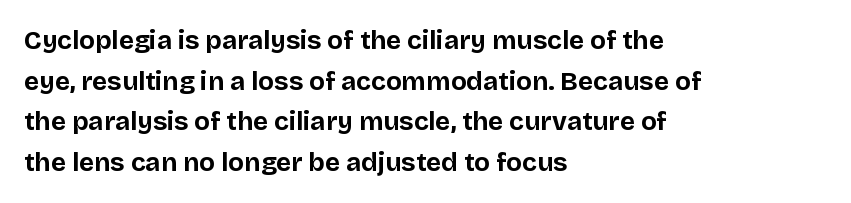
Q: Is the text bold? A: Yes.
Q: Is the text italic (slanted)? A: No, it is upright.
Q: Is the text underlined? A: No.
Q: How is the paragraph aligned? A: Left-aligned.
Q: Is the spacing between letters normal or unusually wide? A: Normal.
Q: Is the spacing between lines tight, normal or loose? A: Normal.
